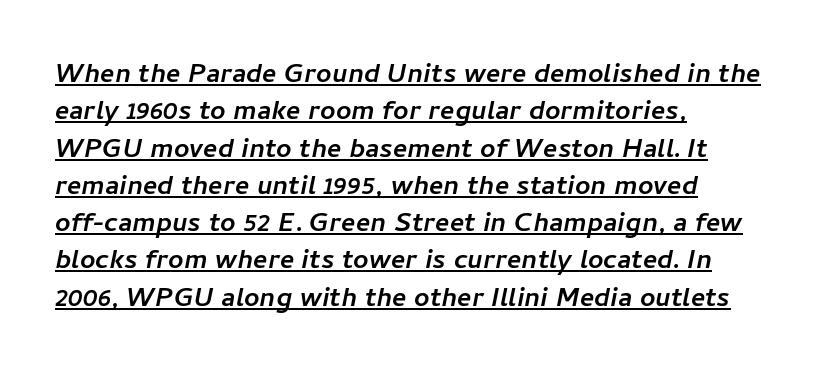
{"italic": "yes", "lean": "right", "slant_degrees": 11, "bold": "yes", "underline": "yes", "align": "left", "line_spacing": "normal", "line_spacing_ratio": 1.38, "letter_spacing": "normal", "letter_spacing_em": 0.0, "glyph_px": 27}
